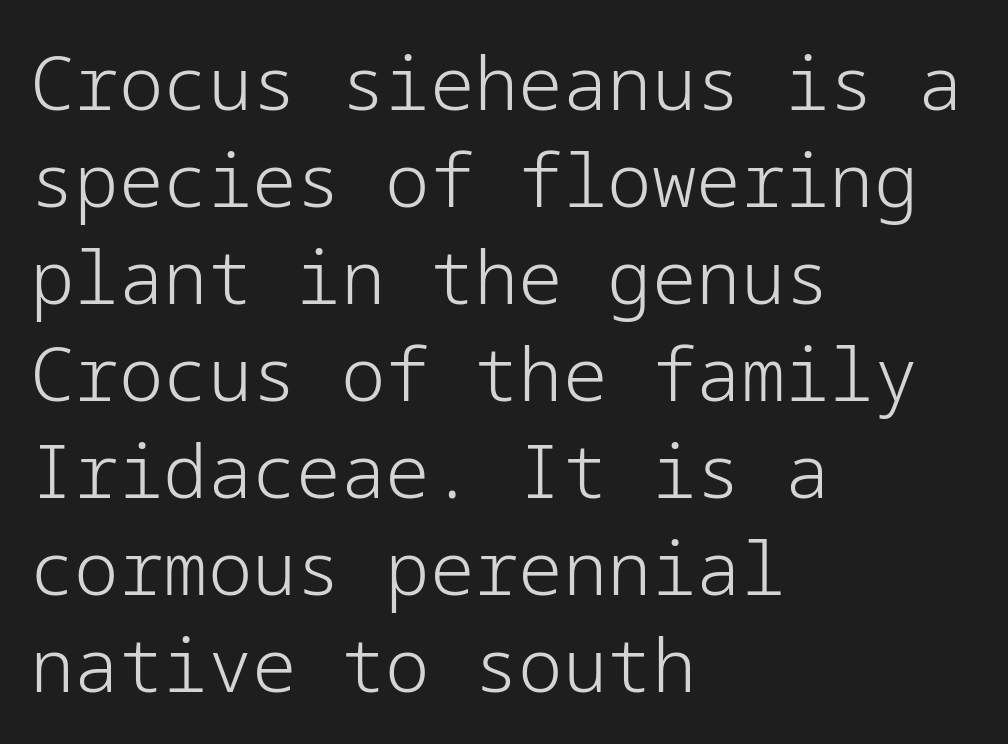
Q: Is the text bold? A: No.
Q: Is the text italic (slanted)? A: No, it is upright.
Q: Is the typeface a serif or a sans-serif typeface? A: Sans-serif.
Q: Is the text underlined? A: No.
Q: How is the paragraph aligned? A: Left-aligned.
Q: Is the spacing between letters normal or unusually wide? A: Normal.
Q: Is the spacing between lines tight, normal or loose? A: Normal.
Q: Width (condensed, normal, or wide)? A: Normal.
Q: Stroke contrast? A: Low.
Q: x-height? A: Medium.
